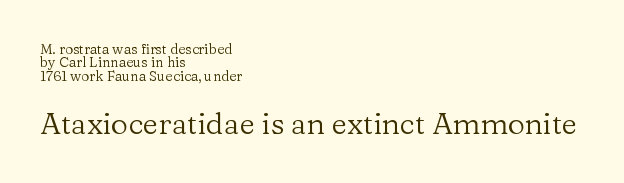
{"serif": "yes", "italic": "no", "bold": "no", "weight": "regular", "width": "normal", "stroke_contrast": "low", "x_height": "medium", "monospaced": "no", "underline": "no", "align": "left", "line_spacing": "tight", "line_spacing_ratio": 0.96, "letter_spacing": "normal", "letter_spacing_em": 0.0, "larger_block": "second", "size_ratio": 2.14, "glyph_px": 30}
